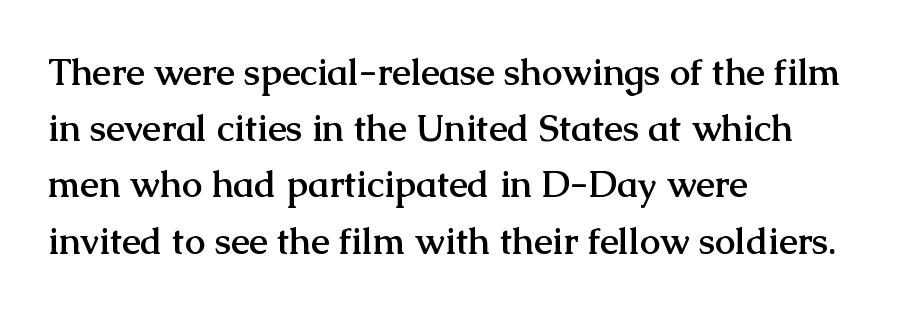
{"serif": "yes", "italic": "no", "bold": "yes", "weight": "semibold", "width": "normal", "stroke_contrast": "medium", "x_height": "medium", "monospaced": "no", "underline": "no", "align": "left", "line_spacing": "normal", "line_spacing_ratio": 1.52, "letter_spacing": "normal", "letter_spacing_em": 0.0, "glyph_px": 37}
